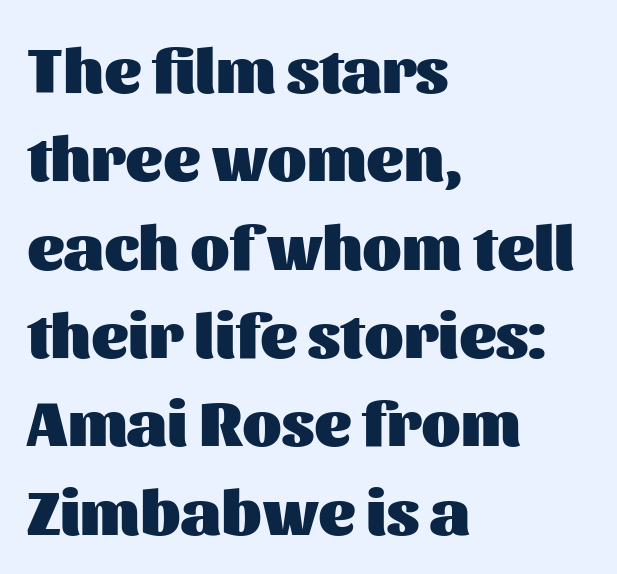
The image shows 64 px heavy sans-serif type, upright; set left-aligned, normal line spacing (1.38x), normal letter spacing, not underlined; medium stroke contrast and a medium x-height.
